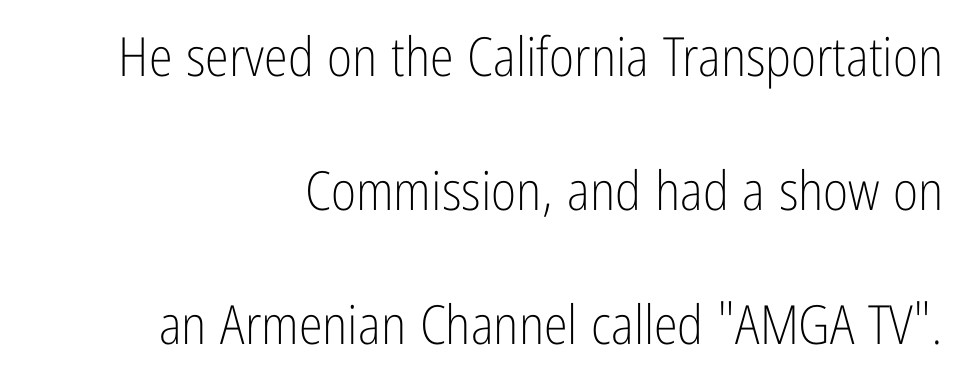
Q: Is the text bold? A: No.
Q: Is the text italic (slanted)? A: No, it is upright.
Q: Is the typeface a serif or a sans-serif typeface? A: Sans-serif.
Q: Is the text underlined? A: No.
Q: How is the paragraph aligned? A: Right-aligned.
Q: Is the spacing between letters normal or unusually wide? A: Normal.
Q: Is the spacing between lines tight, normal or loose? A: Loose.
Q: Width (condensed, normal, or wide)? A: Condensed.
Q: Stroke contrast? A: Low.
Q: x-height? A: Medium.
Q: Monospaced? A: No.
